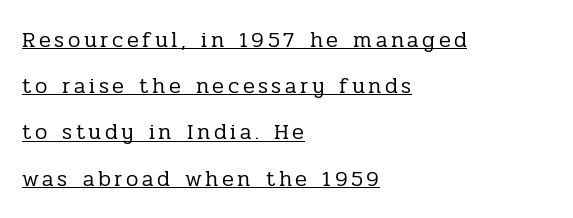
{"italic": "no", "bold": "no", "underline": "yes", "align": "left", "line_spacing": "loose", "line_spacing_ratio": 2.1, "glyph_px": 22}
